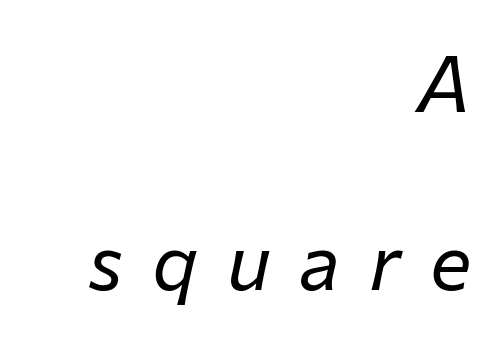
The image shows 78 px regular-weight type, italic (leaning right); set right-aligned, loose line spacing (2.28x), unusually wide letter spacing (+0.37 em), not underlined; low stroke contrast and a medium x-height.
